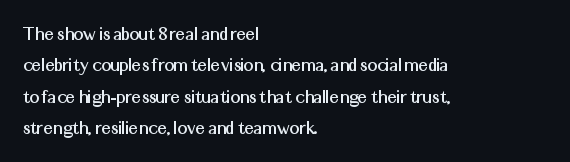
Q: Is the text italic (slanted)? A: No, it is upright.
Q: Is the text underlined? A: No.
Q: How is the paragraph aligned? A: Left-aligned.
Q: Is the spacing between letters normal or unusually wide? A: Normal.
Q: Is the spacing between lines tight, normal or loose? A: Normal.
